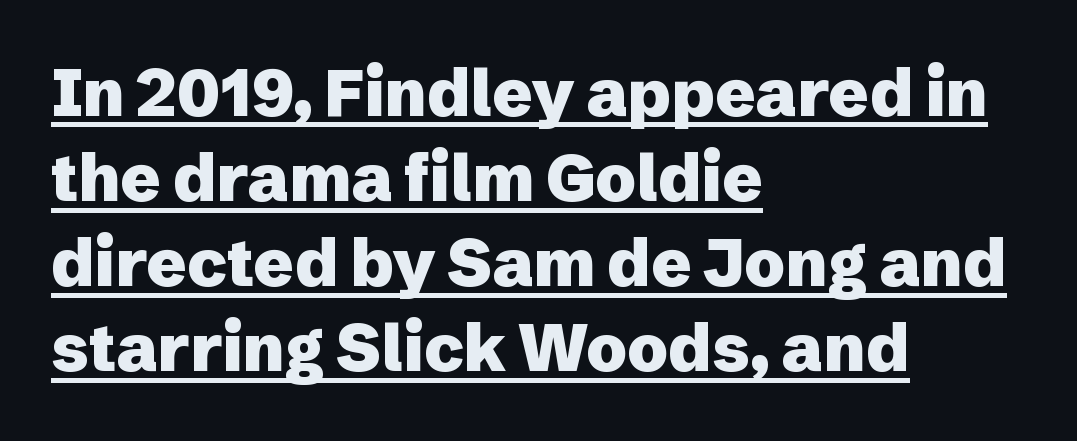
The passage shown stacks its lines at a standard gap. Leftover space on each line is placed entirely after the last word. I'd call this a sans setting — the letters go barefoot. Character widths vary here, with narrow letters taking less room than wide ones. What weight is shown? A full bold with thick strokes.
